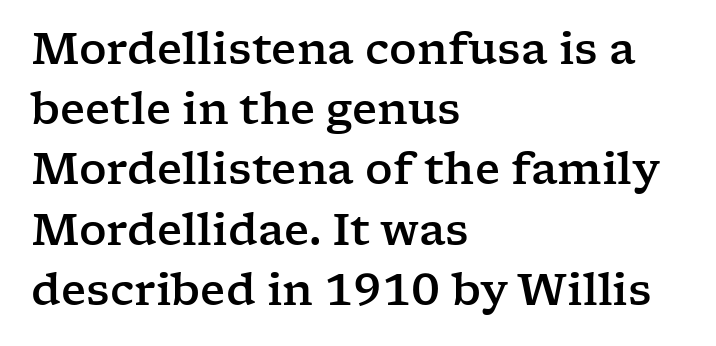
Q: Is the text italic (slanted)? A: No, it is upright.
Q: Is the typeface a serif or a sans-serif typeface? A: Serif.
Q: Is the text underlined? A: No.
Q: How is the paragraph aligned? A: Left-aligned.
Q: Is the spacing between letters normal or unusually wide? A: Normal.
Q: Is the spacing between lines tight, normal or loose? A: Normal.
Q: Width (condensed, normal, or wide)? A: Wide.
Q: Stroke contrast? A: Low.
Q: x-height? A: Medium.
Q: Monospaced? A: No.
